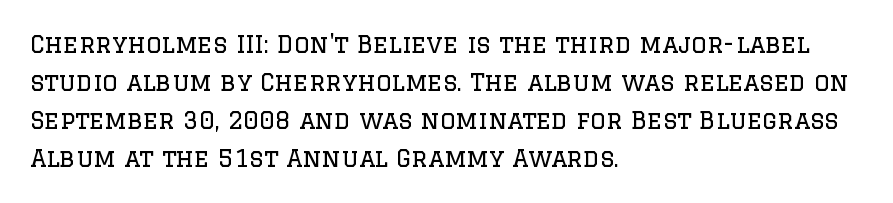
Is there much room between lines? A standard amount, neither cramped nor airy. A roman cut, with each character standing at attention. How are the letters spaced? Ordinarily, with no added tracking. This rendering features lettering with no underline. The paragraph shown leans on its left margin. The weight tops out at a normal text grade.
